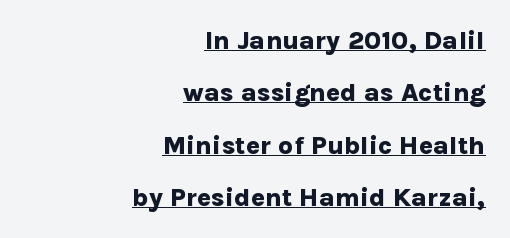
The image shows 26 px bold type, upright; set right-aligned, loose line spacing (2.01x), normal letter spacing, underlined.
